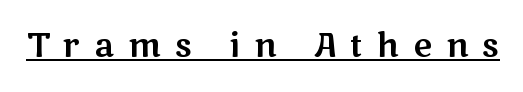
Tracking value appears strongly positive — letters spread wide. This sample has the flowing, uneven cadence of proportional lettering. Look at the bottom of the vertical strokes: they stop flat, with no serifs. Has an underline been added? It has. If you drew a line through each stem, it would be perfectly vertical.
